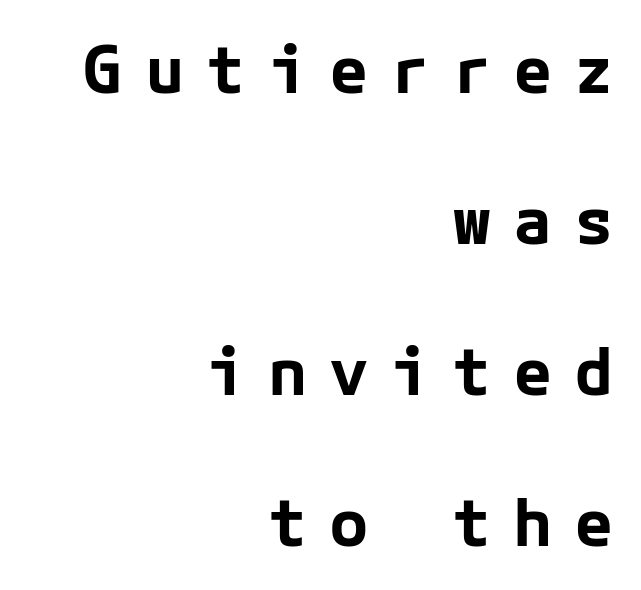
{"serif": "no", "italic": "no", "bold": "yes", "weight": "bold", "width": "normal", "stroke_contrast": "low", "x_height": "medium", "underline": "no", "align": "right", "line_spacing": "loose", "line_spacing_ratio": 2.29, "letter_spacing": "wide", "letter_spacing_em": 0.33, "glyph_px": 66}
